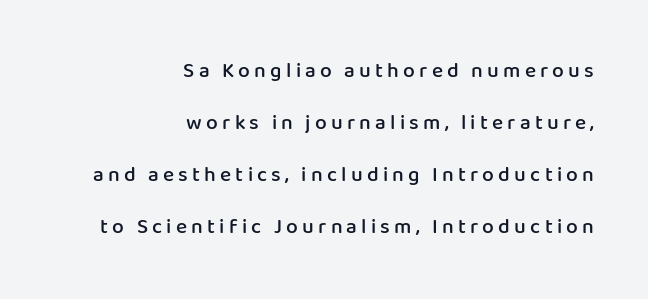
Q: Is the text bold? A: Semi-bold.
Q: Is the text italic (slanted)? A: No, it is upright.
Q: Is the text underlined? A: No.
Q: How is the paragraph aligned? A: Right-aligned.
Q: Is the spacing between letters normal or unusually wide? A: Unusually wide.
Q: Is the spacing between lines tight, normal or loose? A: Loose.
